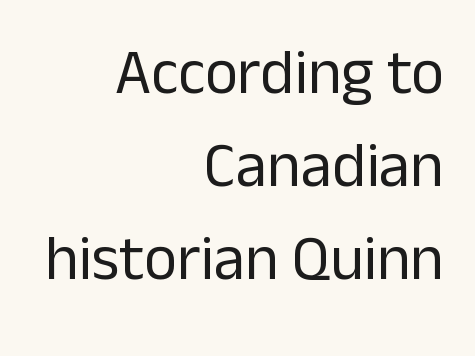
Q: Is the text bold? A: No.
Q: Is the text italic (slanted)? A: No, it is upright.
Q: Is the typeface a serif or a sans-serif typeface? A: Sans-serif.
Q: Is the text underlined? A: No.
Q: How is the paragraph aligned? A: Right-aligned.
Q: Is the spacing between letters normal or unusually wide? A: Normal.
Q: Is the spacing between lines tight, normal or loose? A: Normal.
Q: Width (condensed, normal, or wide)? A: Normal.
Q: Stroke contrast? A: Low.
Q: x-height? A: Medium.
Q: Monospaced? A: No.
